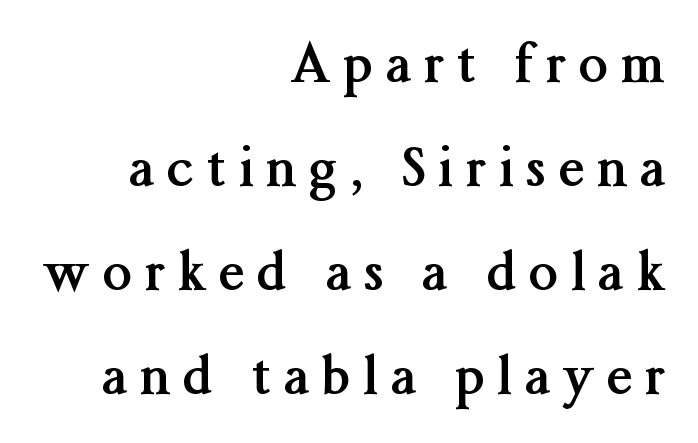
Q: Is the text bold? A: Yes.
Q: Is the text italic (slanted)? A: No, it is upright.
Q: Is the typeface a serif or a sans-serif typeface? A: Serif.
Q: Is the text underlined? A: No.
Q: How is the paragraph aligned? A: Right-aligned.
Q: Is the spacing between letters normal or unusually wide? A: Unusually wide.
Q: Is the spacing between lines tight, normal or loose? A: Loose.
Q: Width (condensed, normal, or wide)? A: Normal.
Q: Stroke contrast? A: Medium.
Q: x-height? A: Medium.
Q: Monospaced? A: No.
